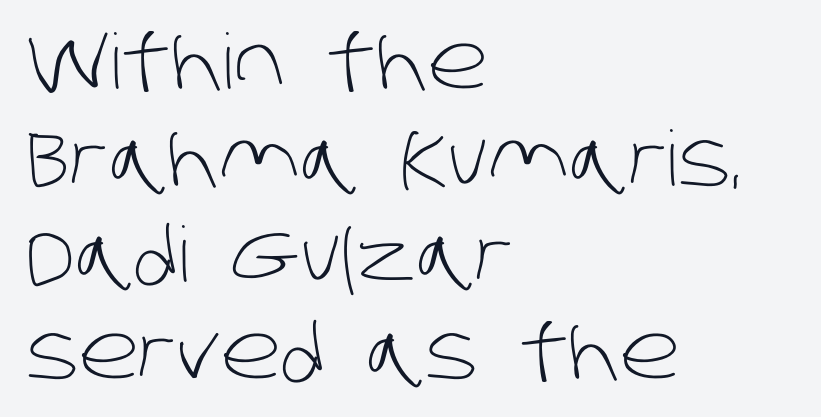
The weight would be labelled regular, book, light, or lighter still. The rendering shows plain stroke endings on the letterforms — a sans-serif design. The face used here is proportionally spaced, like ordinary book or web type. The baseline area is clear. The space between consecutive lines is moderate. A student would call this left alignment; a typographer would say flush left, rag right.
